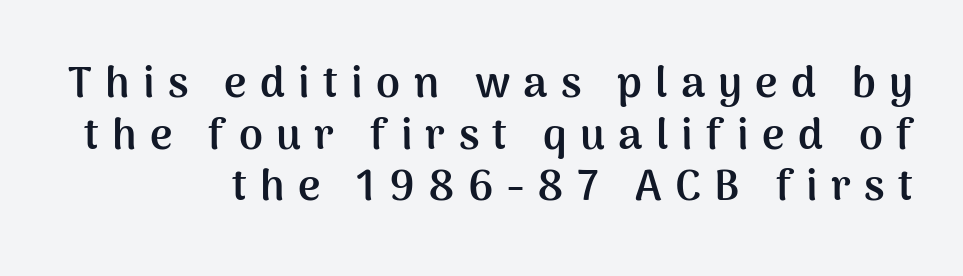
Q: Is the text bold? A: Yes.
Q: Is the text italic (slanted)? A: No, it is upright.
Q: Is the typeface a serif or a sans-serif typeface? A: Sans-serif.
Q: Is the text underlined? A: No.
Q: How is the paragraph aligned? A: Right-aligned.
Q: Is the spacing between letters normal or unusually wide? A: Unusually wide.
Q: Width (condensed, normal, or wide)? A: Normal.
Q: Stroke contrast? A: Medium.
Q: x-height? A: Medium.
Q: Monospaced? A: No.
